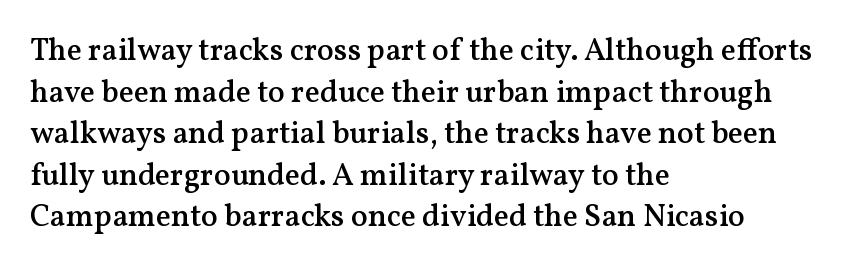
{"serif": "yes", "italic": "no", "bold": "semi", "weight": "semibold", "width": "normal", "stroke_contrast": "medium", "x_height": "medium", "monospaced": "no", "underline": "no", "align": "left", "line_spacing": "normal", "line_spacing_ratio": 1.34, "letter_spacing": "normal", "letter_spacing_em": 0.0, "glyph_px": 31}
